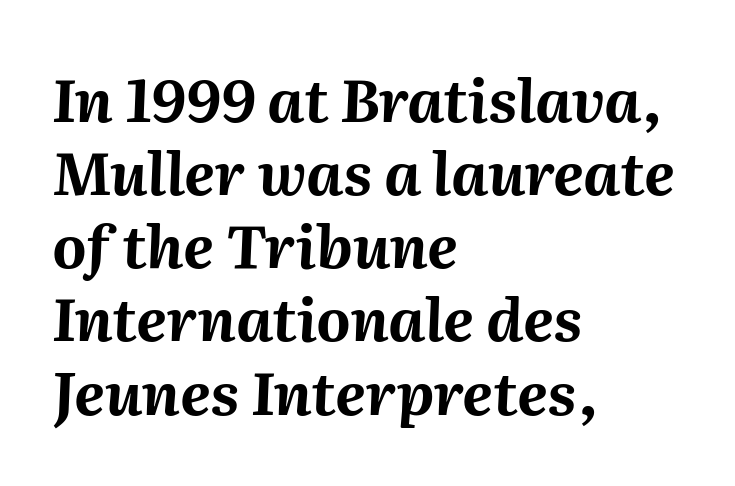
The image shows 59 px bold type, italic (leaning right); set left-aligned, line spacing 1.24x, normal letter spacing, not underlined; medium stroke contrast and a medium x-height.
